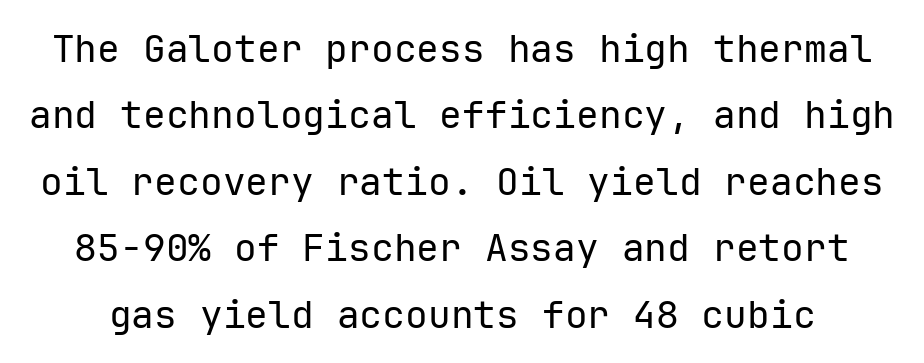
Q: Is the text bold? A: No.
Q: Is the text italic (slanted)? A: No, it is upright.
Q: Is the typeface a serif or a sans-serif typeface? A: Sans-serif.
Q: Is the text underlined? A: No.
Q: Is the spacing between letters normal or unusually wide? A: Normal.
Q: Width (condensed, normal, or wide)? A: Normal.
Q: Stroke contrast? A: Low.
Q: x-height? A: Medium.
Q: Monospaced? A: Yes.
